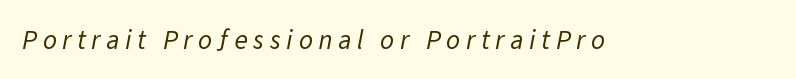
Q: Is the text bold? A: No.
Q: Is the text underlined? A: No.
Q: Is the spacing between letters normal or unusually wide? A: Unusually wide.
